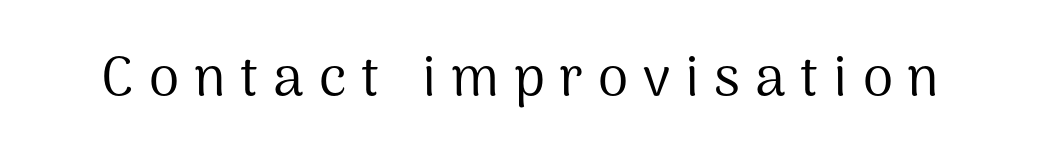
{"serif": "no", "italic": "no", "bold": "no", "weight": "regular", "width": "normal", "stroke_contrast": "medium", "x_height": "medium", "monospaced": "no", "underline": "no", "letter_spacing": "wide", "letter_spacing_em": 0.27, "glyph_px": 55}
